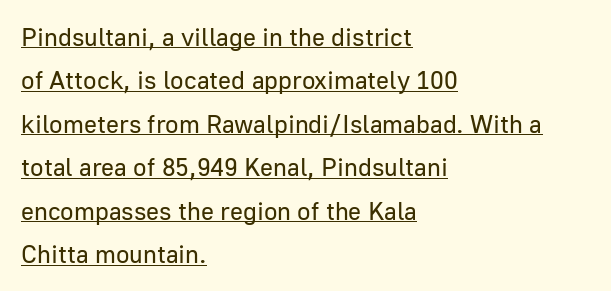
The weight tops out at a normal text grade. The rag falls on the right side of this text block. When letters stand straight like this, we call the style roman or upright. Students, note that the glyphs here touch the page at normal intervals. The specimen includes a rule beneath the text block's lines.
